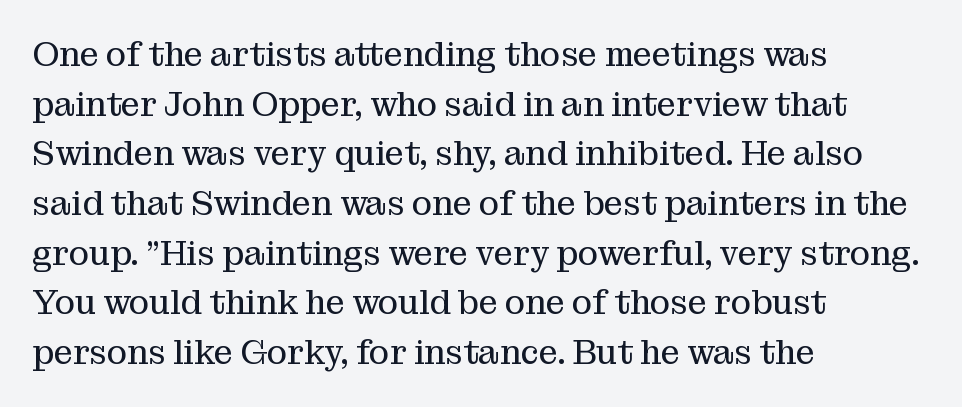
The typography opts for an upright posture over an oblique one. Descender tails drop into unmarked territory. Leftover space on each line is placed entirely after the last word. Think standard paragraph weight, or any step lighter than that. Each letter's strokes conclude with small projecting serifs.
